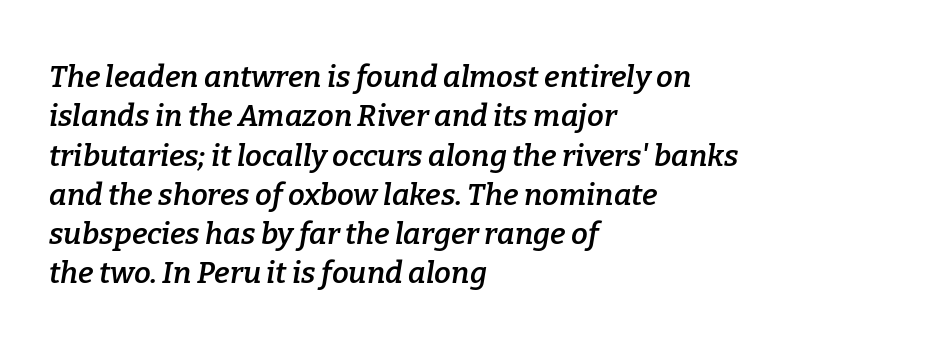
The line texture is even and compact thanks to regular tracking. I'd describe the lettering as semibold — firm but not a full bold. The glyphs in this specimen are seriffed. The specimen reads as italic at a glance. The designer left line spacing at the default.
